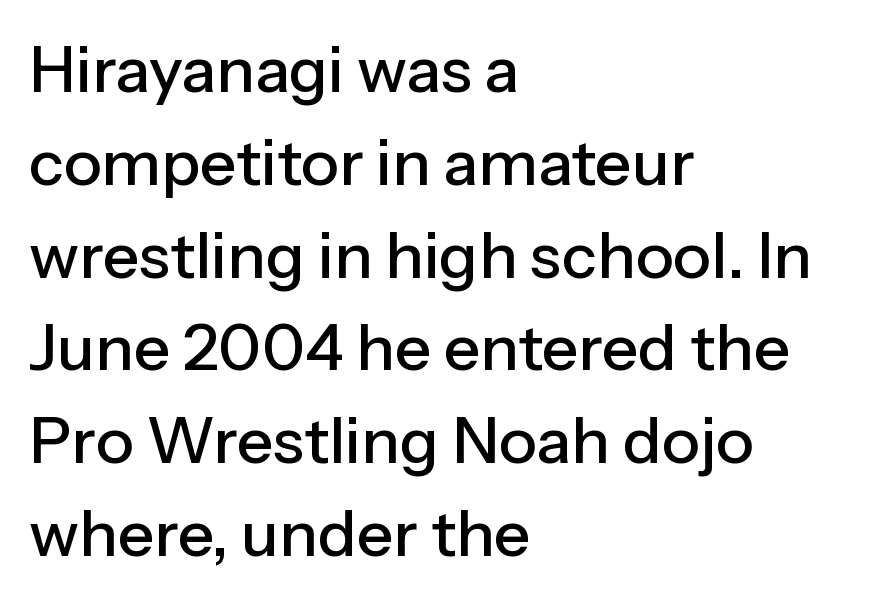
Between one letter and the next there's only the usual sliver of space. Every character sits straight up, as roman type does. The rag falls on the right side of this text block. Check under the words: just untouched page.
